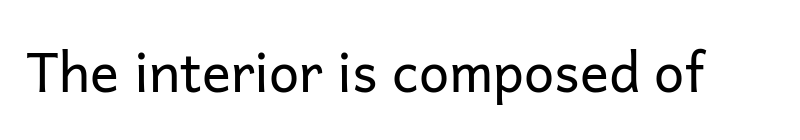
{"serif": "no", "italic": "no", "bold": "no", "weight": "regular", "width": "normal", "stroke_contrast": "low", "x_height": "medium", "monospaced": "no", "underline": "no", "letter_spacing": "normal", "letter_spacing_em": 0.0, "glyph_px": 54}
